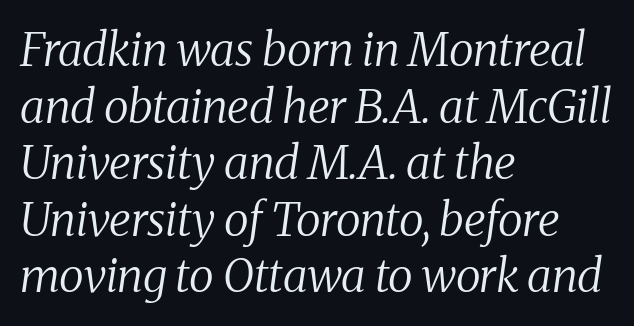
The image shows 46 px regular-weight serif type, italic (leaning right); set left-aligned, line spacing 1.23x, normal letter spacing, not underlined; medium stroke contrast and a medium x-height.
